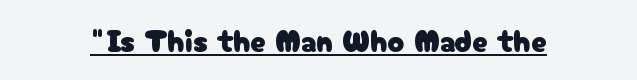
Notice how the stems are strictly vertical — no italics here. Check where the strokes stop: nothing finishes them off — pure sans. Looks like regular typesetting: each glyph gets only the width it needs. The horizontal fit of the characters is conventional and even. A baseline rule has been typeset under these characters.
